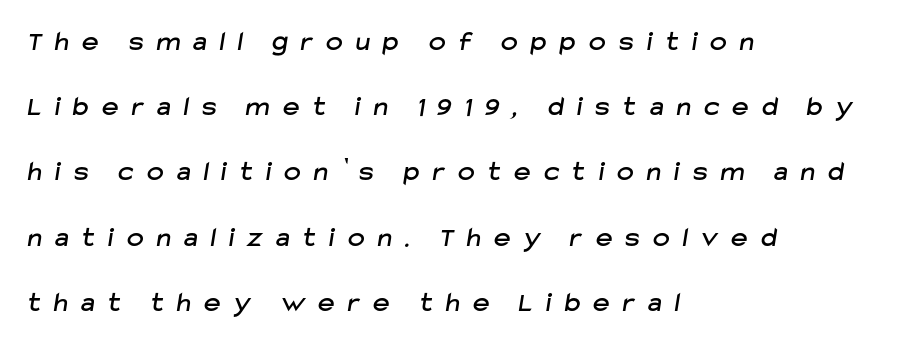
The image shows 28 px sans-serif type; set left-aligned, loose line spacing (2.33x), unusually wide letter spacing (+0.48 em), not underlined; low stroke contrast and a medium x-height.
